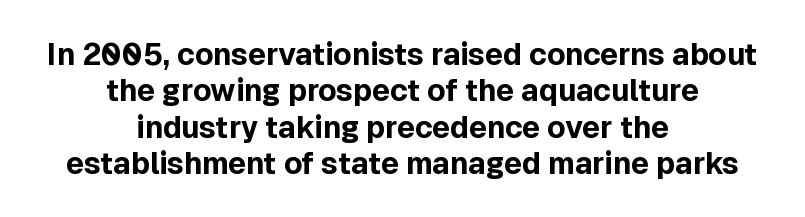
These words are printed bold, with thick strokes throughout. If you drew a line through each stem, it would be perfectly vertical. You could not count columns in this text — the font is proportionally spaced. These lines keep a tight, regular rhythm from letter to letter. Descender tails drop into unmarked territory.
